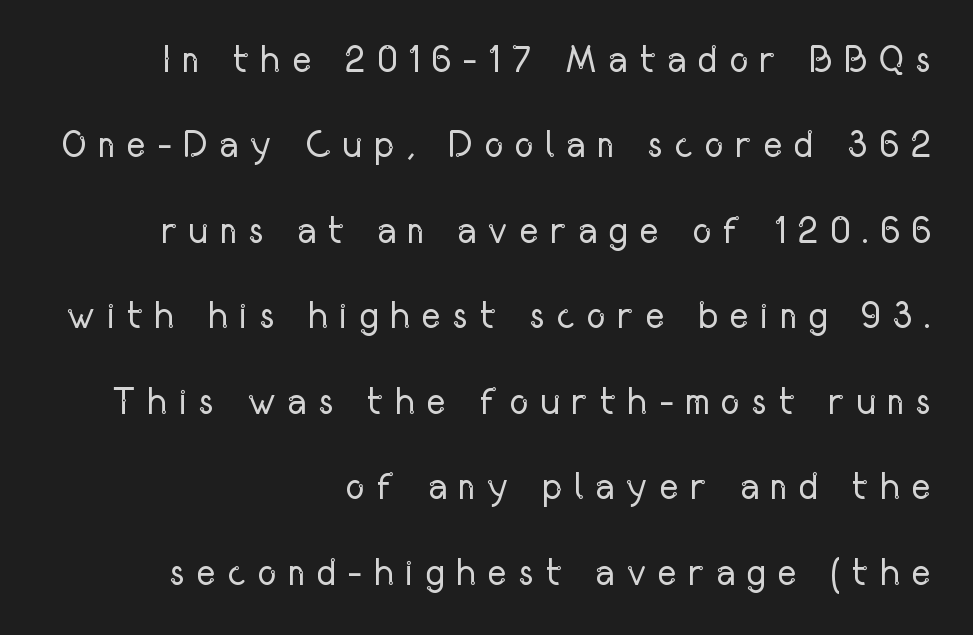
The image shows 37 px regular-weight, condensed sans-serif type, upright; set right-aligned, loose line spacing (2.31x), unusually wide letter spacing (+0.3 em), not underlined; low stroke contrast and a medium x-height.
